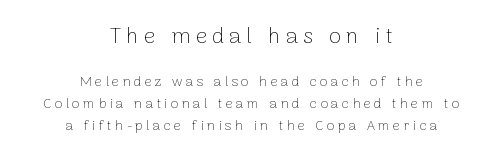
Layout note: lines centered. The passage shown has open, widely tracked lettering throughout. Vertical spacing — default. The font sits on the lighter half of the weight spectrum, regular included. Does the bottom block carry the larger type? No, the top block does.
